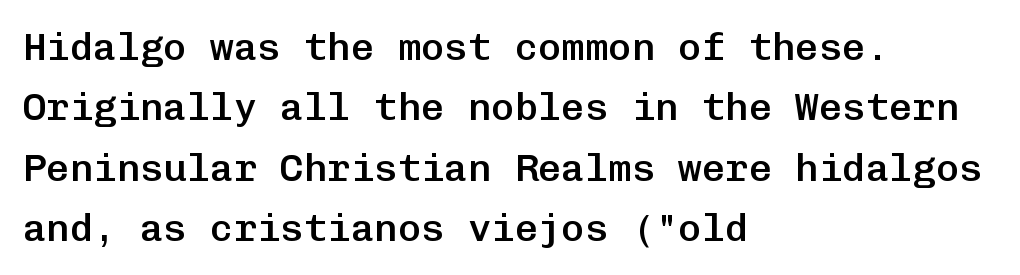
{"serif": "no", "italic": "no", "bold": "semi", "weight": "semibold", "width": "normal", "stroke_contrast": "low", "x_height": "medium", "monospaced": "yes", "underline": "no", "align": "left", "line_spacing": "normal", "line_spacing_ratio": 1.55, "letter_spacing": "normal", "letter_spacing_em": 0.0, "glyph_px": 39}
